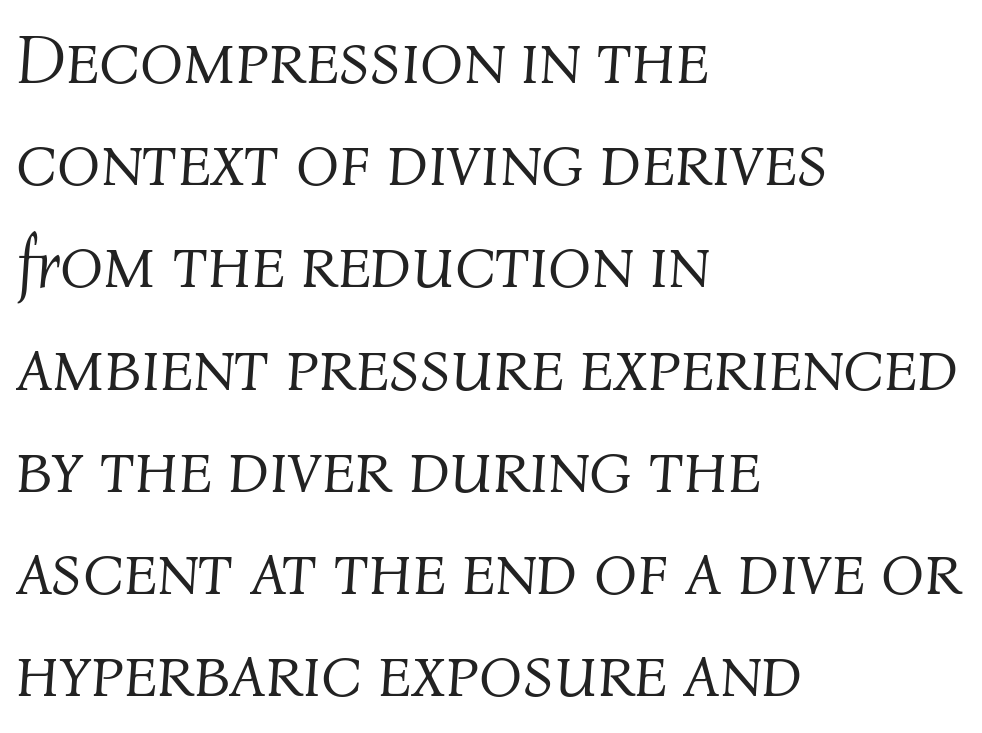
Q: Is the text bold? A: No.
Q: Is the text italic (slanted)? A: Yes, it leans right by about 4 degrees.
Q: Is the text underlined? A: No.
Q: How is the paragraph aligned? A: Left-aligned.
Q: Is the spacing between letters normal or unusually wide? A: Normal.
Q: Is the spacing between lines tight, normal or loose? A: Normal.
Q: Width (condensed, normal, or wide)? A: Normal.
Q: Stroke contrast? A: Medium.
Q: x-height? A: Medium.
Q: Monospaced? A: No.
